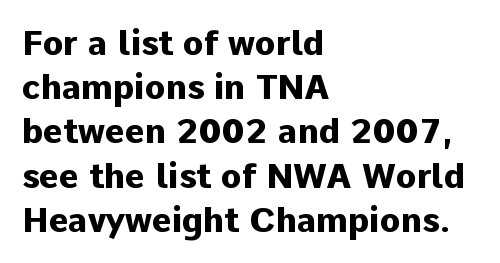
{"serif": "no", "italic": "no", "bold": "yes", "weight": "heavy", "width": "normal", "stroke_contrast": "low", "x_height": "medium", "monospaced": "no", "underline": "no", "align": "left", "line_spacing": "normal", "line_spacing_ratio": 1.3, "letter_spacing": "normal", "letter_spacing_em": 0.0, "glyph_px": 34}
